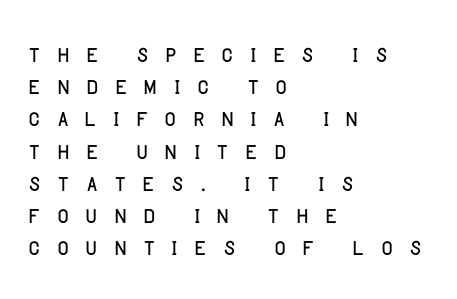
A clean baseline with only descenders dipping below it. Regarding serifs, this sample does without them. Caption: multi-line text, flush left, ragged right. No italicization has been applied; the sample stays upright.
